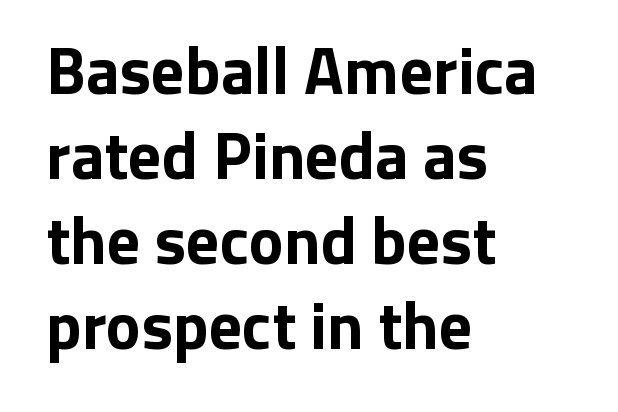
The image shows 66 px bold sans-serif type, upright; set left-aligned, normal line spacing (1.29x), normal letter spacing, not underlined; low stroke contrast and a medium x-height.
